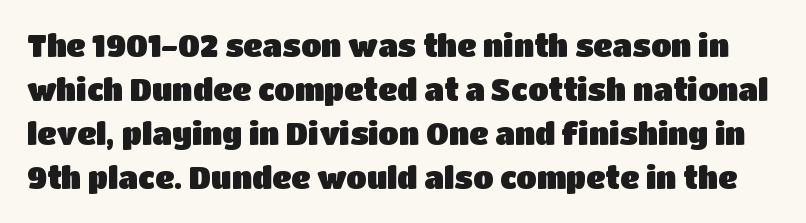
The image shows 30 px sans-serif type, upright; set normal line spacing (1.47x), normal letter spacing, not underlined; low stroke contrast and a large x-height.
